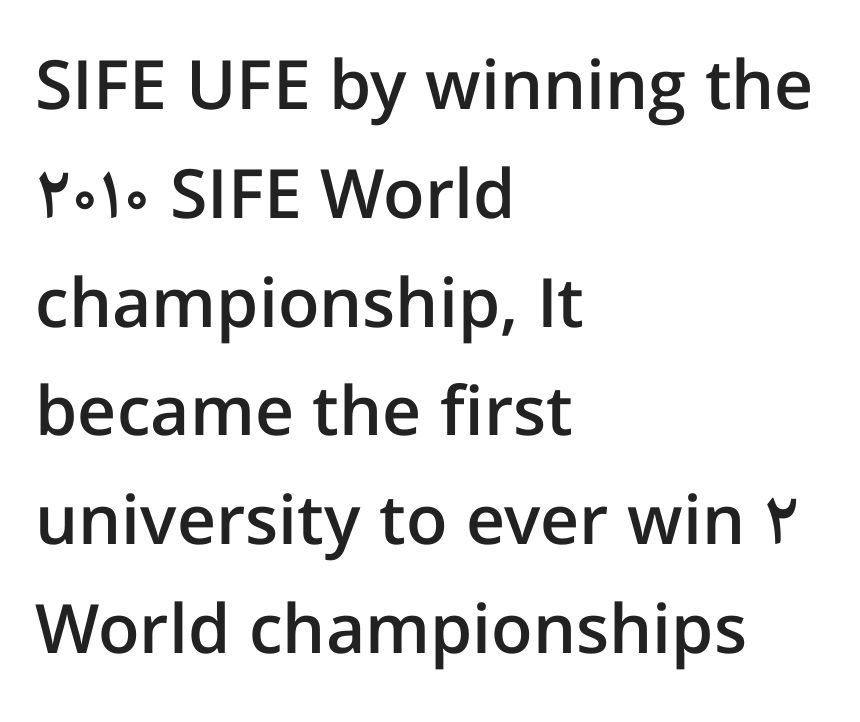
Q: Is the text bold? A: Semi-bold.
Q: Is the text italic (slanted)? A: No, it is upright.
Q: Is the typeface a serif or a sans-serif typeface? A: Sans-serif.
Q: Is the text underlined? A: No.
Q: How is the paragraph aligned? A: Left-aligned.
Q: Is the spacing between letters normal or unusually wide? A: Normal.
Q: Is the spacing between lines tight, normal or loose? A: Normal.
Q: Width (condensed, normal, or wide)? A: Normal.
Q: Stroke contrast? A: Low.
Q: x-height? A: Medium.
Q: Monospaced? A: No.
